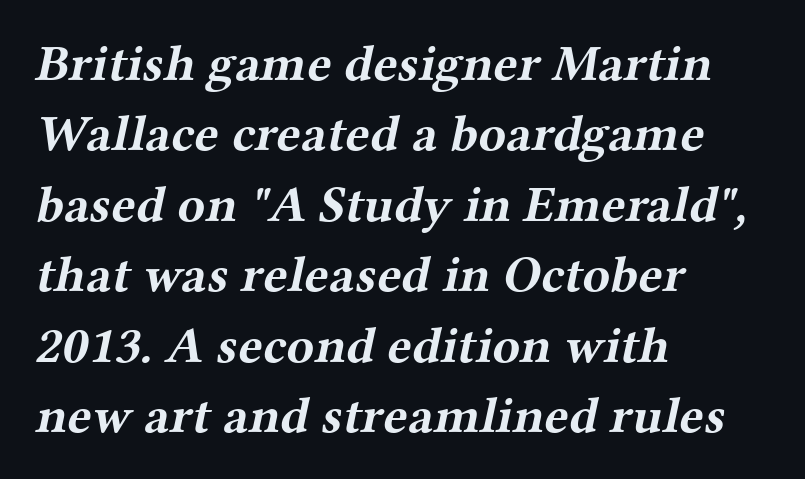
The image shows 51 px bold, wide serif type; set left-aligned, normal line spacing (1.38x), normal letter spacing, not underlined; medium stroke contrast and a medium x-height.
